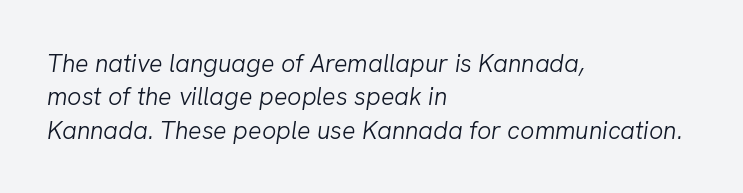
{"italic": "yes", "lean": "right", "slant_degrees": 8, "bold": "no", "underline": "no", "align": "left", "line_spacing": "normal", "line_spacing_ratio": 1.34, "letter_spacing": "normal", "letter_spacing_em": 0.0, "glyph_px": 25}
